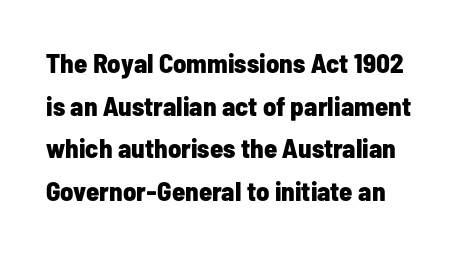
The image shows 27 px bold type, upright; set normal line spacing (1.58x), normal letter spacing, not underlined.
